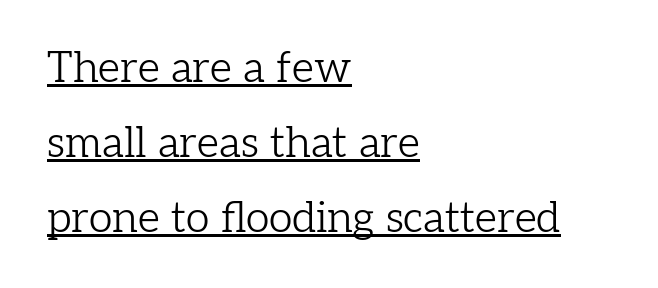
These lines were composed using upright roman letters. Stroke mass is kept to a normal reading level or below. The passage shown is underscored from start to finish. Is the block centered? No — it sits flush against the left margin. The rendering shows small feet on the letterforms — a serif design. Characters follow at the spacing the type designer built in.
